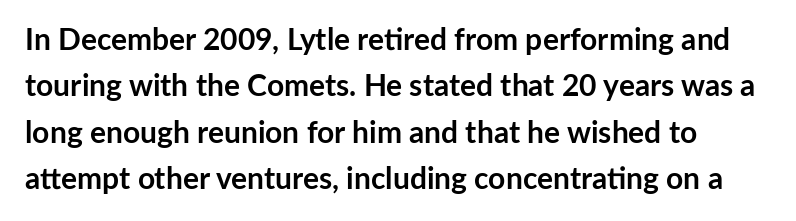
Q: Is the text bold? A: Yes.
Q: Is the text italic (slanted)? A: No, it is upright.
Q: Is the typeface a serif or a sans-serif typeface? A: Sans-serif.
Q: Is the text underlined? A: No.
Q: Is the spacing between letters normal or unusually wide? A: Normal.
Q: Is the spacing between lines tight, normal or loose? A: Normal.
Q: Width (condensed, normal, or wide)? A: Normal.
Q: Stroke contrast? A: Low.
Q: x-height? A: Medium.
Q: Monospaced? A: No.
